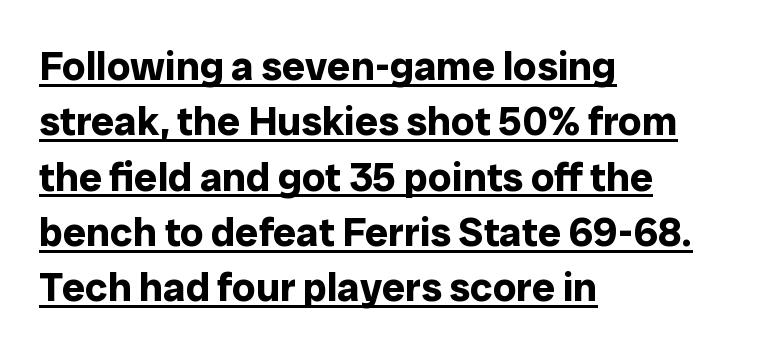
The image shows 41 px bold sans-serif type, upright; set left-aligned, normal line spacing (1.35x), normal letter spacing, underlined; low stroke contrast and a medium x-height.
